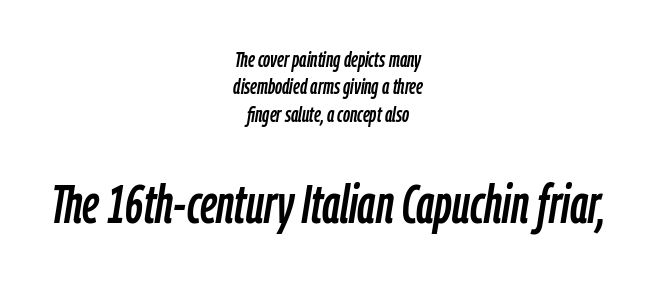
Q: Is the text italic (slanted)? A: Yes, it leans right by about 9 degrees.
Q: Is the text underlined? A: No.
Q: How is the paragraph aligned? A: Centered.
Q: Is the spacing between letters normal or unusually wide? A: Normal.
Q: Which block of text is set in a larger size, the first (top) or the second (bottom)? A: The second (bottom) one.
Q: Width (condensed, normal, or wide)? A: Condensed.
Q: Stroke contrast? A: Low.
Q: x-height? A: Medium.
Q: Monospaced? A: No.
